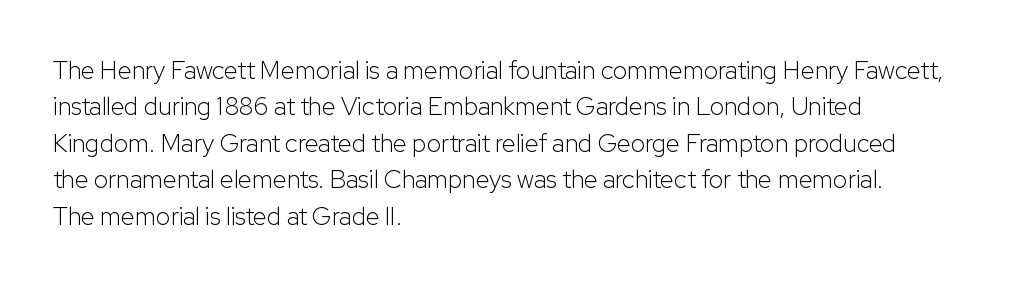
Q: Is the text bold? A: No.
Q: Is the text italic (slanted)? A: No, it is upright.
Q: Is the text underlined? A: No.
Q: How is the paragraph aligned? A: Left-aligned.
Q: Is the spacing between letters normal or unusually wide? A: Normal.
Q: Is the spacing between lines tight, normal or loose? A: Normal.
